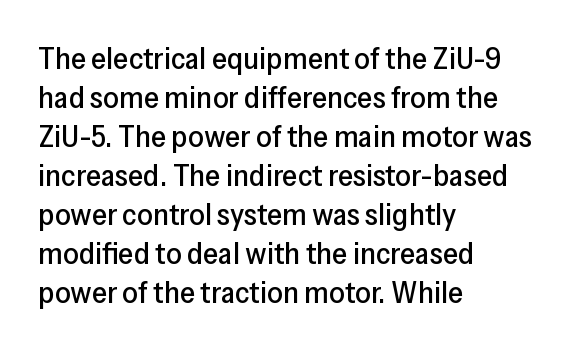
The image shows 31 px sans-serif type, upright; set left-aligned, normal line spacing (1.26x), normal letter spacing, not underlined; low stroke contrast and a medium x-height.
